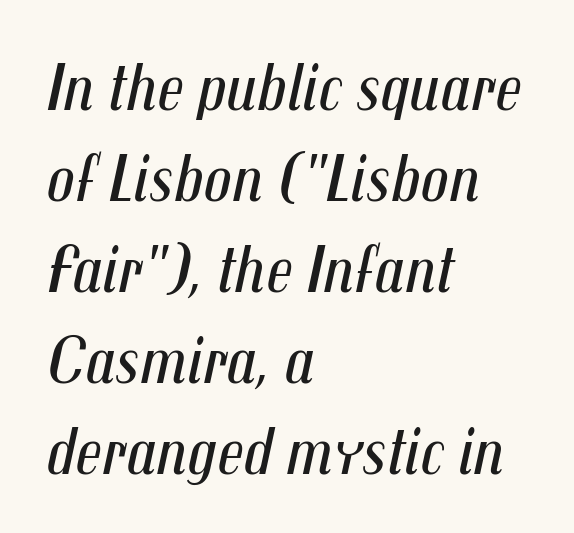
The image shows 69 px regular-weight, condensed type, italic (leaning right); set left-aligned, normal line spacing (1.32x), normal letter spacing, not underlined; medium stroke contrast and a medium x-height.
